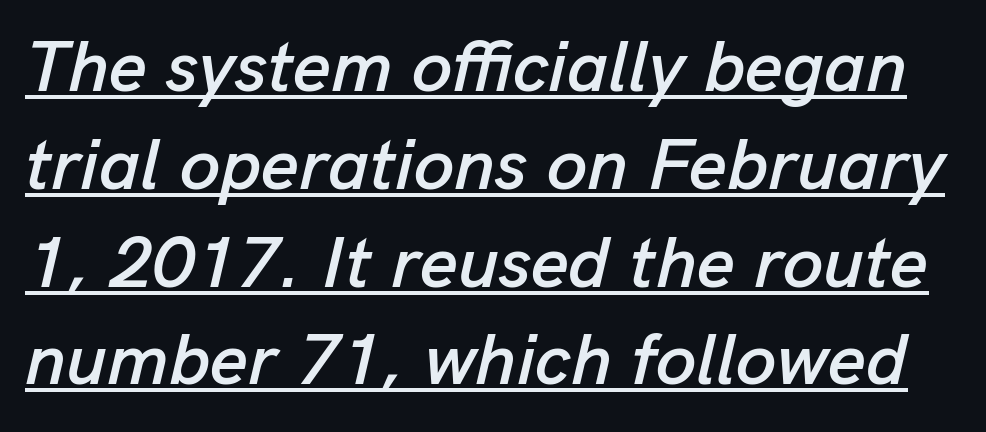
The image shows 73 px text type, italic (leaning right); set normal line spacing (1.34x), normal letter spacing, underlined; low stroke contrast and a medium x-height.
